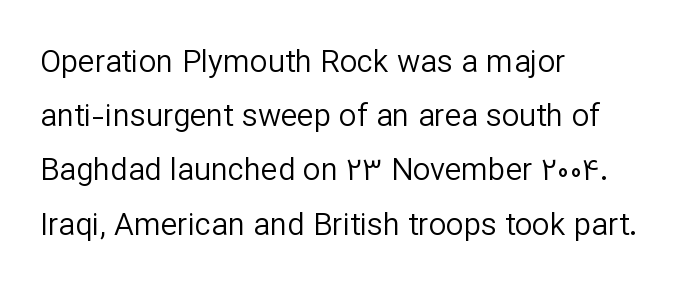
Q: Is the text bold? A: No.
Q: Is the text italic (slanted)? A: No, it is upright.
Q: Is the typeface a serif or a sans-serif typeface? A: Sans-serif.
Q: Is the text underlined? A: No.
Q: How is the paragraph aligned? A: Left-aligned.
Q: Is the spacing between letters normal or unusually wide? A: Normal.
Q: Width (condensed, normal, or wide)? A: Normal.
Q: Stroke contrast? A: Low.
Q: x-height? A: Medium.
Q: Monospaced? A: No.
